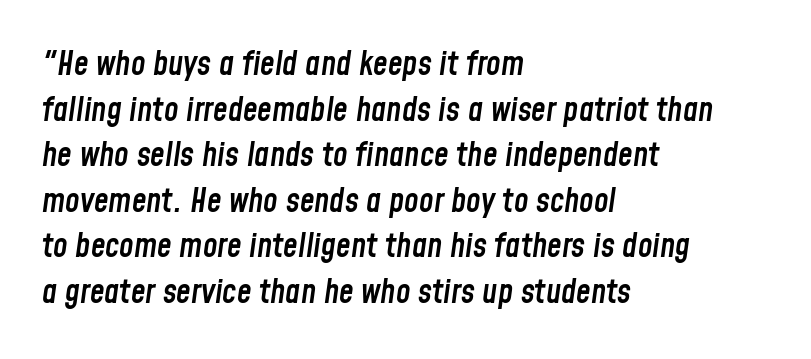
{"italic": "yes", "lean": "right", "slant_degrees": 8, "bold": "semi", "weight": "semibold", "width": "condensed", "stroke_contrast": "low", "x_height": "medium", "monospaced": "no", "underline": "no", "align": "left", "line_spacing": "normal", "line_spacing_ratio": 1.38, "letter_spacing": "normal", "letter_spacing_em": 0.0, "glyph_px": 33}
